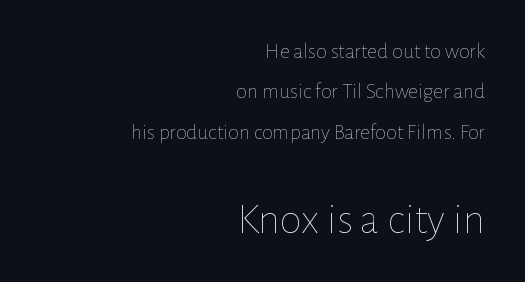
{"italic": "no", "bold": "no", "weight": "thin", "width": "normal", "stroke_contrast": "low", "x_height": "medium", "monospaced": "no", "underline": "no", "align": "right", "line_spacing_ratio": 1.84, "letter_spacing": "normal", "letter_spacing_em": 0.0, "larger_block": "second", "size_ratio": 2.0, "glyph_px": 44}
